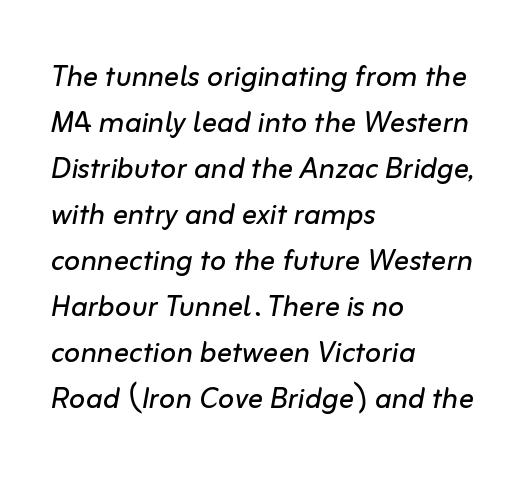
The image shows 38 px regular-weight type, italic (leaning right); set left-aligned, line spacing 1.21x, normal letter spacing, not underlined; low stroke contrast and a medium x-height.
